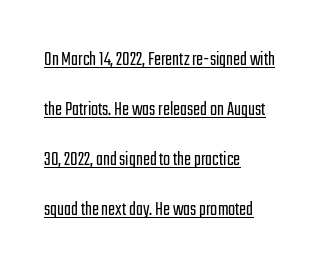
Q: Is the text bold? A: No.
Q: Is the text italic (slanted)? A: No, it is upright.
Q: Is the text underlined? A: Yes.
Q: How is the paragraph aligned? A: Left-aligned.
Q: Is the spacing between letters normal or unusually wide? A: Normal.
Q: Is the spacing between lines tight, normal or loose? A: Loose.
